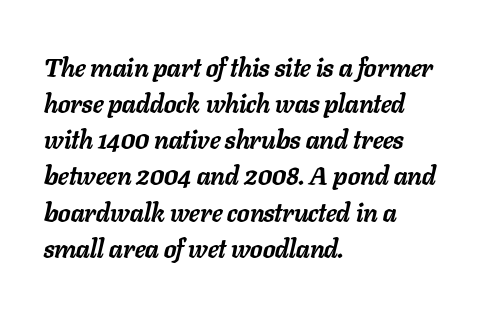
{"italic": "yes", "lean": "right", "slant_degrees": 11, "bold": "yes", "underline": "no", "align": "left", "line_spacing": "normal", "line_spacing_ratio": 1.39, "letter_spacing": "normal", "letter_spacing_em": 0.0, "glyph_px": 26}
